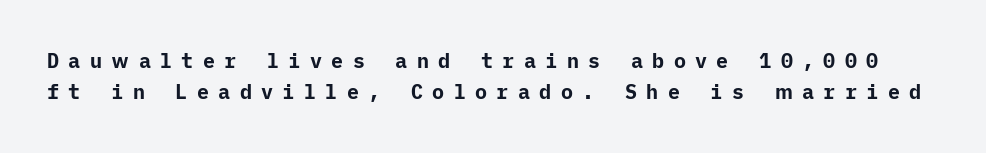
Q: Is the text bold? A: Yes.
Q: Is the text italic (slanted)? A: No, it is upright.
Q: Is the text underlined? A: No.
Q: Is the spacing between letters normal or unusually wide? A: Unusually wide.
Q: Is the spacing between lines tight, normal or loose? A: Normal.
